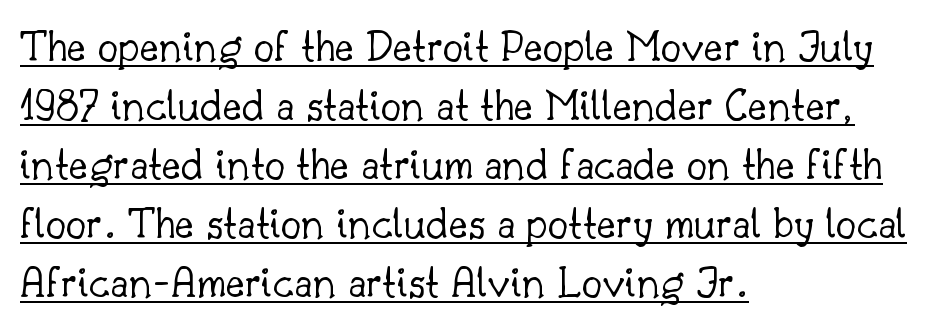
{"italic": "no", "bold": "no", "weight": "light", "width": "normal", "stroke_contrast": "low", "x_height": "small", "monospaced": "no", "underline": "yes", "align": "left", "line_spacing": "normal", "line_spacing_ratio": 1.28, "letter_spacing": "normal", "letter_spacing_em": 0.0, "glyph_px": 46}
